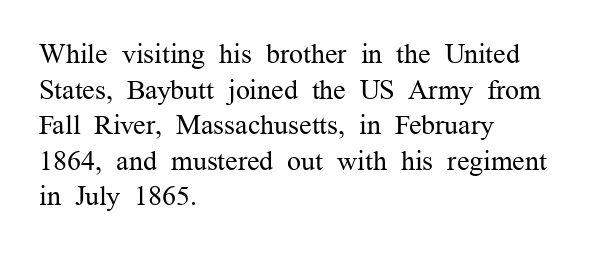
The image shows 28 px regular-weight serif type, upright; set left-aligned, normal line spacing (1.27x), normal letter spacing, not underlined; medium stroke contrast and a medium x-height.
